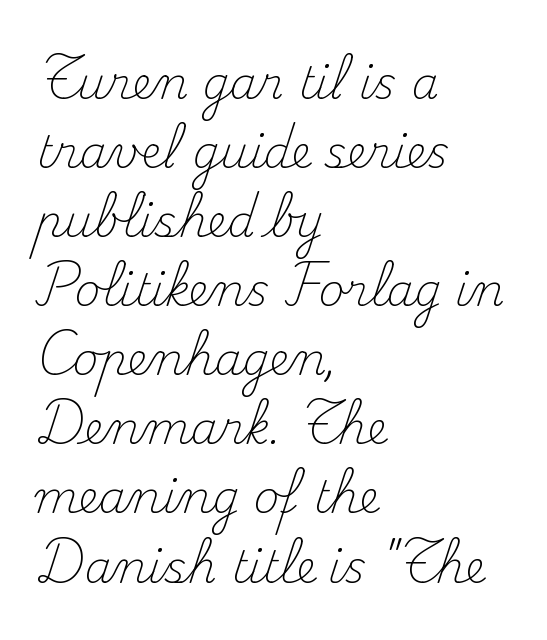
Unmarked baselines from the first word to the last. Caption: face not bold, strokes unweighted. Each word holds together tightly as a unit, with standard inter-letter gaps. Honestly, the row spacing looks completely unremarkable. Do the characters align in a grid? No, the font is proportional.
